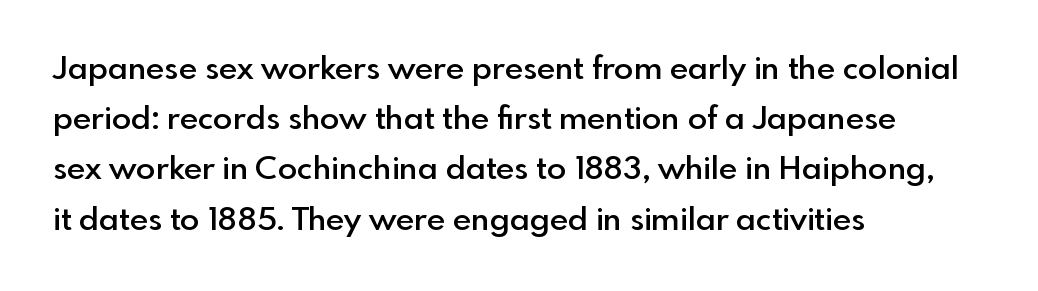
These words are printed semibold, heavier than regular yet not bold. These lines are composed in type without serifs. Is the letter spacing exaggerated? No — it looks like the ordinary default. The space between consecutive lines is moderate. Type without underlining.
